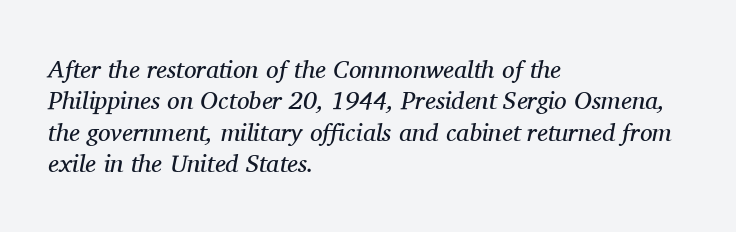
The area under the type is left untouched. Emphasis-style slanted type is in use. If you measured baseline to baseline, you'd find a middling distance. Letters have the restrained weight of plain body copy at most. Reading down the block, your eye returns to a fixed left position each line.
